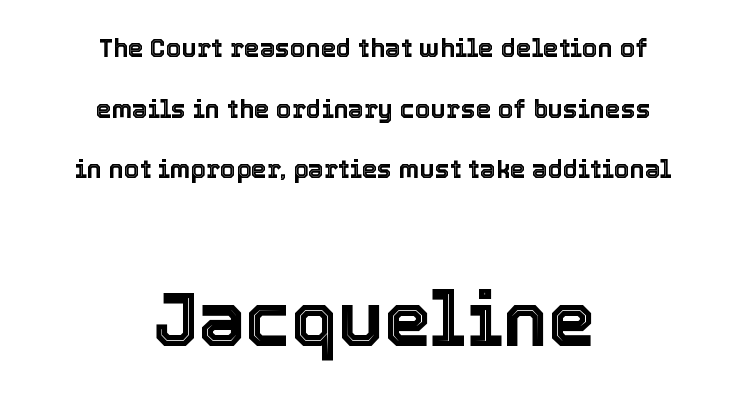
The image shows 76 px text type, upright; set centered, loose line spacing (2.43x), normal letter spacing, not underlined; the second (bottom) block is 3.04x larger; a medium x-height.
